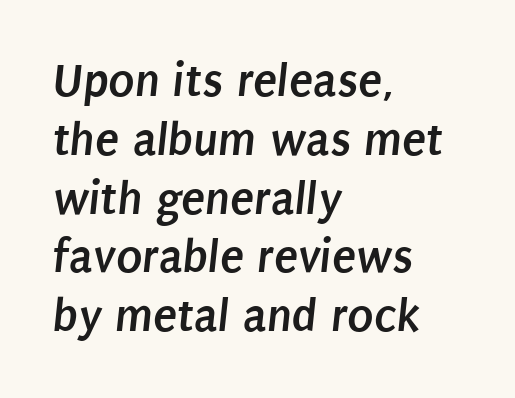
Q: Is the text bold? A: Yes.
Q: Is the typeface a serif or a sans-serif typeface? A: Sans-serif.
Q: Is the text underlined? A: No.
Q: How is the paragraph aligned? A: Left-aligned.
Q: Is the spacing between letters normal or unusually wide? A: Normal.
Q: Width (condensed, normal, or wide)? A: Condensed.
Q: Stroke contrast? A: Low.
Q: x-height? A: Large.
Q: Monospaced? A: No.
